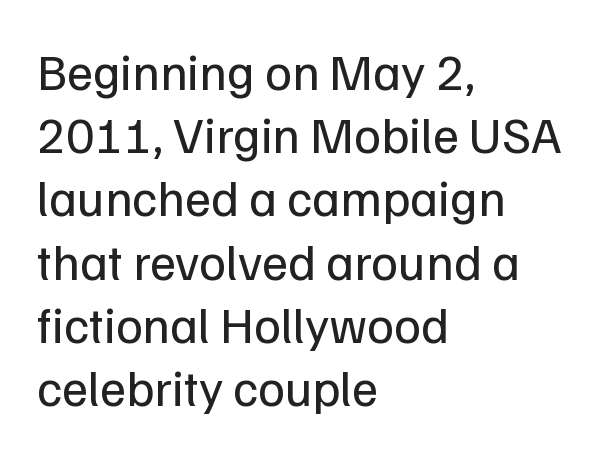
The rendering uses natural spacing where letterforms have individual widths. The face used here is rendered with its standard letterfit. Stems here are at most as thick as an everyday book face. Where is the straight margin? On the left. Typographically, this falls in the sans-serif category. This is roman type, the default non-slanted kind.
